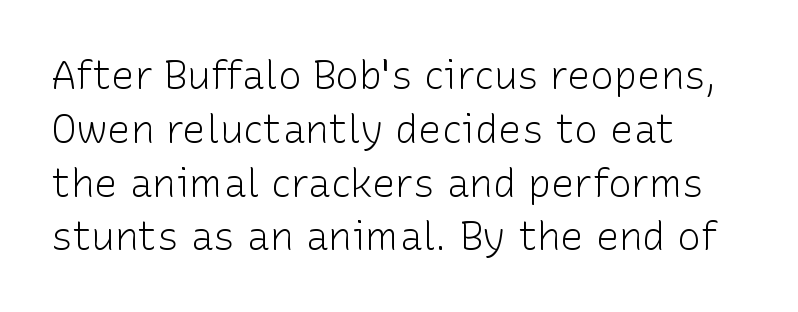
Tracking here is standard; glyphs follow each other at the usual distance. Bold? No — there's no thickening of the strokes. The gap between lines stays unmarked. These lines are rendered in a variable-pitch font.
